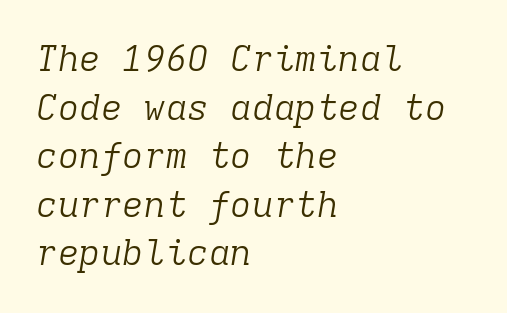
The image shows 36 px light serif type, italic (leaning right), monospaced; set left-aligned, normal line spacing (1.35x), normal letter spacing, not underlined; low stroke contrast and a medium x-height.
